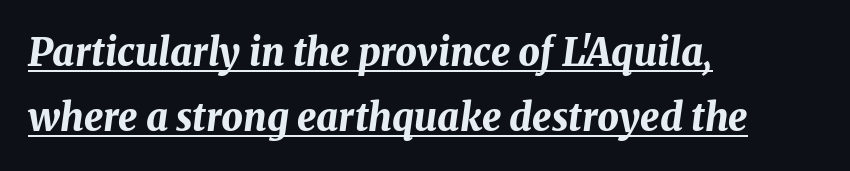
The image shows 38 px bold type, italic (leaning right); set left-aligned, line spacing 1.72x, normal letter spacing, underlined; medium stroke contrast and a medium x-height.
